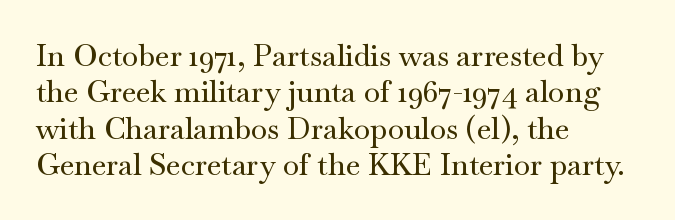
The image shows 30 px wide serif type, upright; set left-aligned, line spacing 1.21x, normal letter spacing, not underlined; medium stroke contrast and a small x-height.
